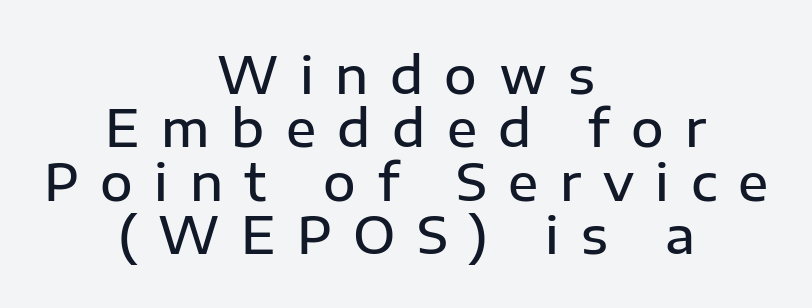
{"serif": "no", "italic": "no", "bold": "semi", "weight": "semibold", "width": "normal", "stroke_contrast": "low", "x_height": "medium", "monospaced": "no", "underline": "no", "align": "center", "line_spacing": "tight", "line_spacing_ratio": 1.07, "letter_spacing": "wide", "letter_spacing_em": 0.43, "glyph_px": 50}
